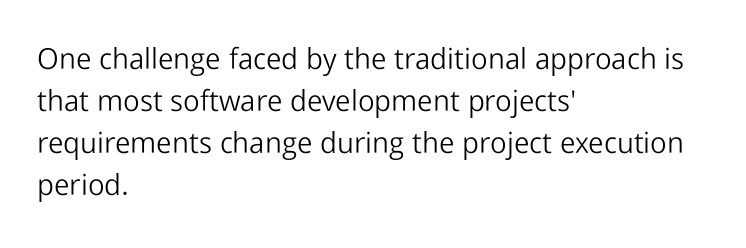
The characters are drawn with everyday or finer stroke widths. Proportional: the letters do not fall into vertical columns. The font family rendered here belongs to the sans-serif group. Quick note: interline space is typical. The setting favours the left margin, as ordinary paragraphs usually do. The lettering stays uniformly vertical, giving the passage a roman look.
